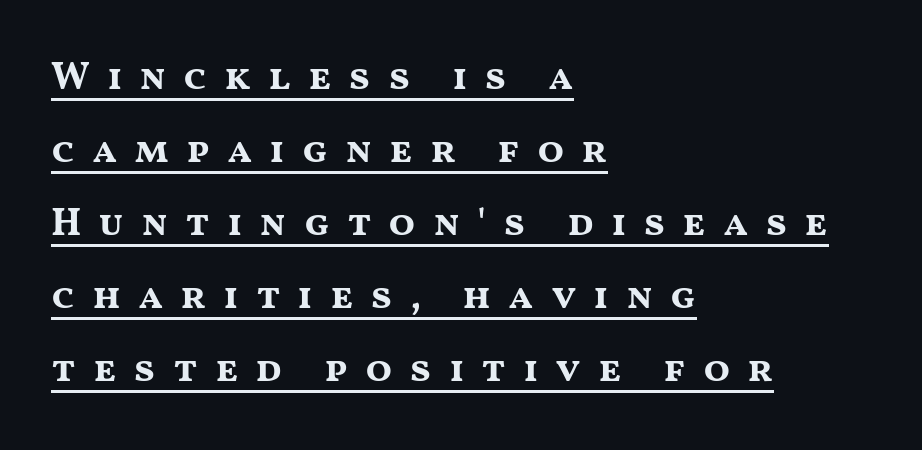
Summary of weight: heavy, a full bold. These lines are composed in type without serifs. Every word sits above its own underline. You could not count columns in this text — the font is proportionally spaced. It's the straight-up-and-down kind of type.
